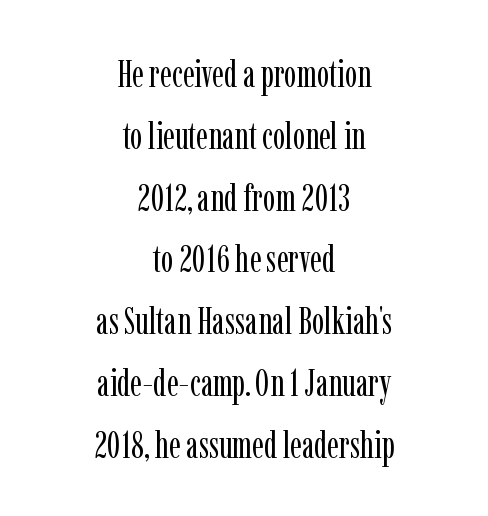
{"serif": "yes", "italic": "no", "bold": "no", "weight": "regular", "width": "condensed", "stroke_contrast": "low", "x_height": "medium", "monospaced": "no", "underline": "no", "align": "center", "line_spacing": "normal", "line_spacing_ratio": 1.67, "letter_spacing": "normal", "letter_spacing_em": 0.0, "glyph_px": 37}
